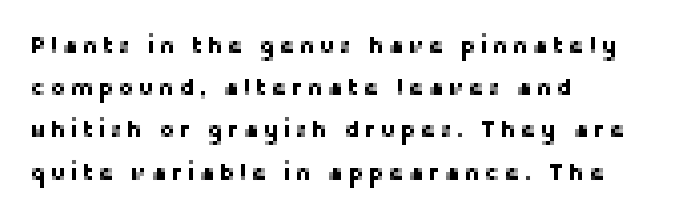
Lines of text with bare space underneath. Alignment: flush left. Ascenders rise straight up at ninety degrees.
